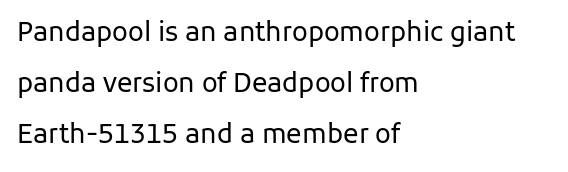
{"italic": "no", "bold": "no", "underline": "no", "align": "left", "line_spacing": "loose", "line_spacing_ratio": 1.97, "letter_spacing": "normal", "letter_spacing_em": 0.0, "glyph_px": 26}
